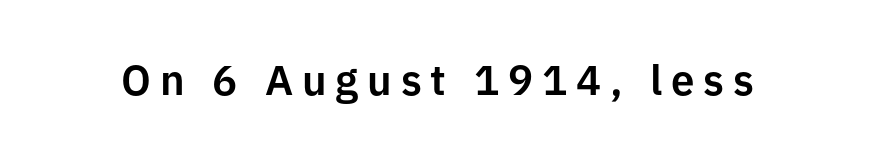
Q: Is the text italic (slanted)? A: No, it is upright.
Q: Is the typeface a serif or a sans-serif typeface? A: Sans-serif.
Q: Is the text underlined? A: No.
Q: Is the spacing between letters normal or unusually wide? A: Unusually wide.
Q: Width (condensed, normal, or wide)? A: Normal.
Q: Stroke contrast? A: Low.
Q: x-height? A: Medium.
Q: Monospaced? A: No.
